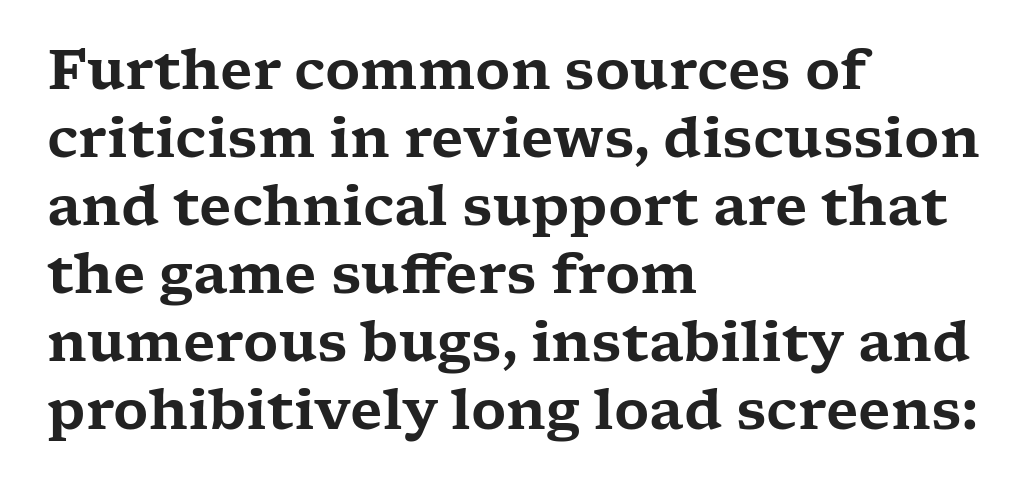
Baseline-to-baseline distance is the conventional proportion of letter height. How are the letters spaced? Ordinarily, with no added tracking. When letters stand straight like this, we call the style roman or upright. The paragraph has a hard left edge and a soft right edge. The passage shown is not underscored anywhere. Small tapered or slab feet sit at the stroke ends, so this counts as serif.
